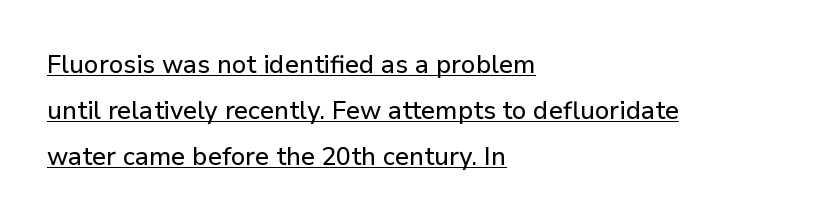
Posture: upright roman. Letter spacing: default. You can see a thin bar hugging the bottom of the glyphs. The ragged edge is on the right, which tells us the setting is flush left.
